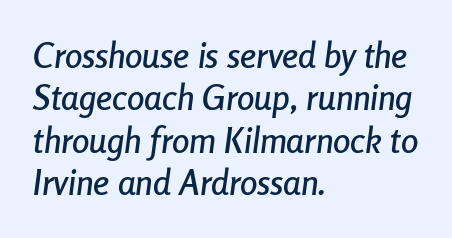
Q: Is the text italic (slanted)? A: Yes, it leans right by about 8 degrees.
Q: Is the text underlined? A: No.
Q: How is the paragraph aligned? A: Left-aligned.
Q: Is the spacing between letters normal or unusually wide? A: Normal.
Q: Width (condensed, normal, or wide)? A: Condensed.
Q: Stroke contrast? A: Low.
Q: x-height? A: Medium.
Q: Monospaced? A: No.
